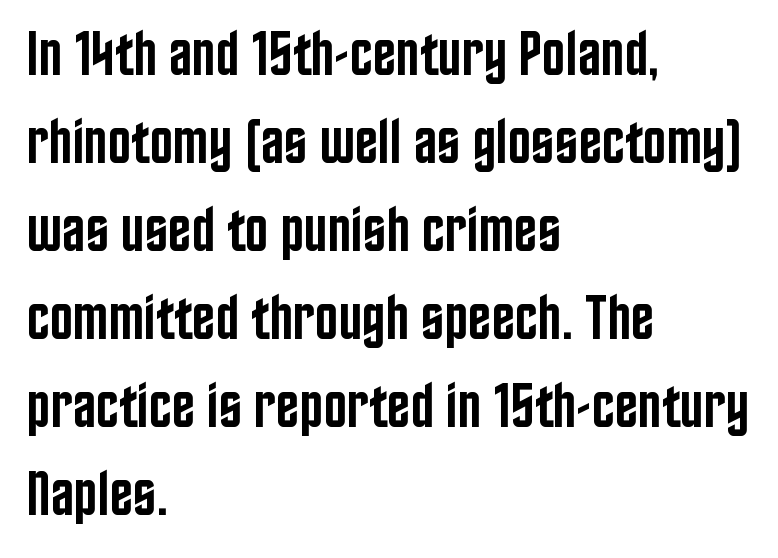
Q: Is the text bold? A: Semi-bold.
Q: Is the text italic (slanted)? A: No, it is upright.
Q: Is the typeface a serif or a sans-serif typeface? A: Sans-serif.
Q: Is the text underlined? A: No.
Q: How is the paragraph aligned? A: Left-aligned.
Q: Is the spacing between letters normal or unusually wide? A: Normal.
Q: Is the spacing between lines tight, normal or loose? A: Normal.
Q: Width (condensed, normal, or wide)? A: Condensed.
Q: Stroke contrast? A: Low.
Q: x-height? A: Large.
Q: Monospaced? A: No.
